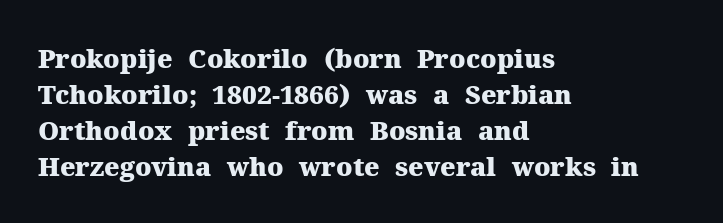
Clear beneath every line of the passage. The typography opts for an upright posture over an oblique one. Evenly set lines give the paragraph a standard silhouette. Standard letterfit; no display-style spreading of the glyphs. The compositor pushed each line to the left boundary.
